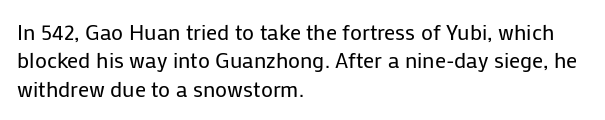
Rule under the text: the space is simply empty. Honestly, the letter spacing is just normal — you wouldn't notice it. The font's upright variant was chosen for this text. The strokes are not fattened; the text isn't bold. Layout note: lines flush left. The designer left line spacing at the default.
